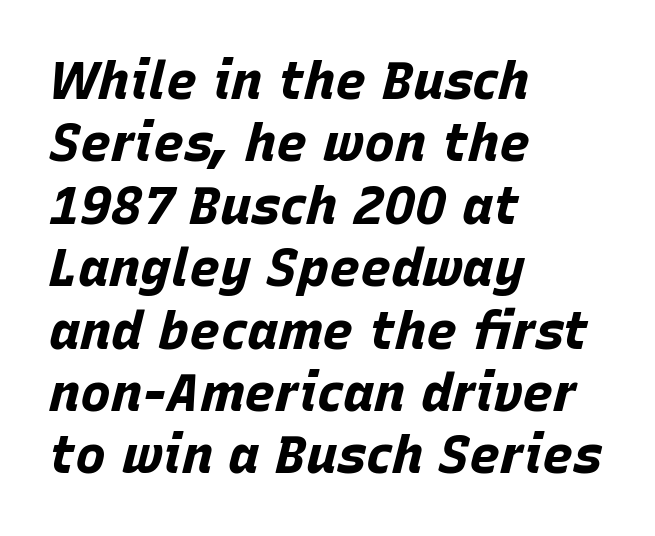
{"italic": "yes", "lean": "right", "slant_degrees": 15, "bold": "yes", "weight": "bold", "width": "normal", "stroke_contrast": "low", "x_height": "large", "monospaced": "no", "underline": "no", "align": "left", "line_spacing_ratio": 1.2, "letter_spacing": "normal", "letter_spacing_em": 0.0, "glyph_px": 52}
